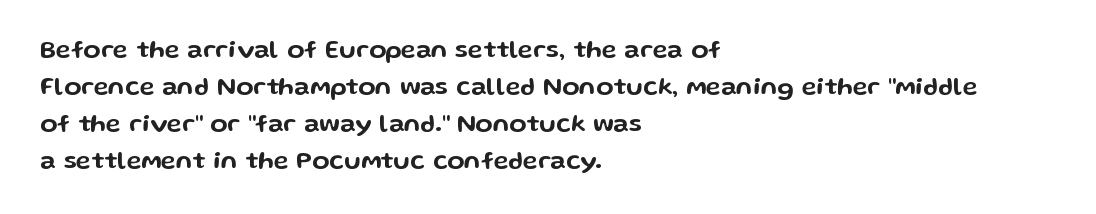
{"italic": "no", "underline": "no", "align": "left", "line_spacing": "normal", "line_spacing_ratio": 1.48, "letter_spacing": "normal", "letter_spacing_em": 0.0, "glyph_px": 25}
